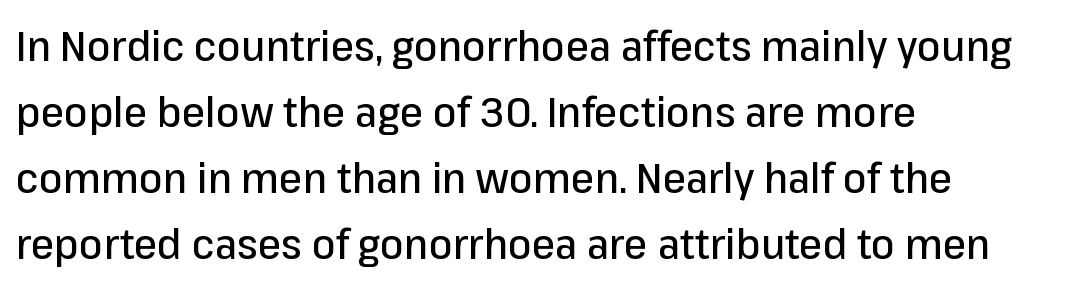
The image shows 42 px sans-serif type, upright; set left-aligned, normal line spacing (1.57x), normal letter spacing, not underlined; low stroke contrast and a medium x-height.
